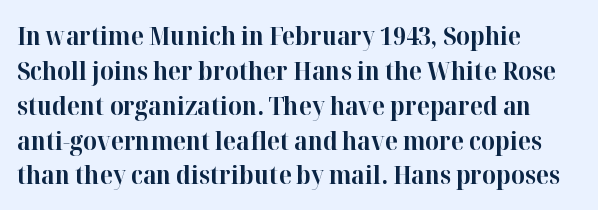
{"italic": "no", "bold": "yes", "underline": "no", "align": "left", "line_spacing": "normal", "line_spacing_ratio": 1.34, "letter_spacing": "normal", "letter_spacing_em": 0.0, "glyph_px": 26}
